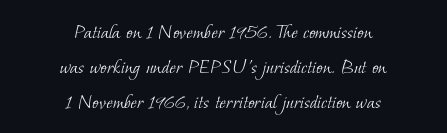
The image shows 22 px text type; set centered, normal line spacing (1.59x), normal letter spacing, not underlined.
